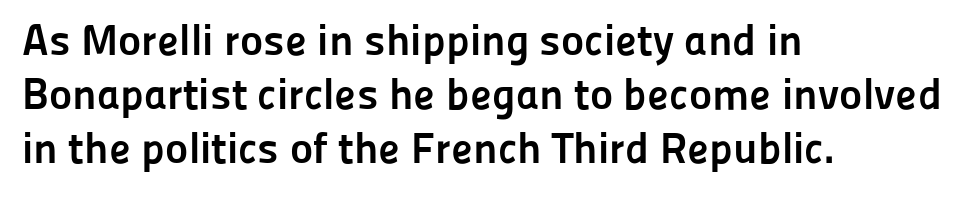
Q: Is the text bold? A: Yes.
Q: Is the text italic (slanted)? A: No, it is upright.
Q: Is the typeface a serif or a sans-serif typeface? A: Sans-serif.
Q: Is the text underlined? A: No.
Q: How is the paragraph aligned? A: Left-aligned.
Q: Is the spacing between letters normal or unusually wide? A: Normal.
Q: Width (condensed, normal, or wide)? A: Normal.
Q: Stroke contrast? A: Low.
Q: x-height? A: Medium.
Q: Monospaced? A: No.
